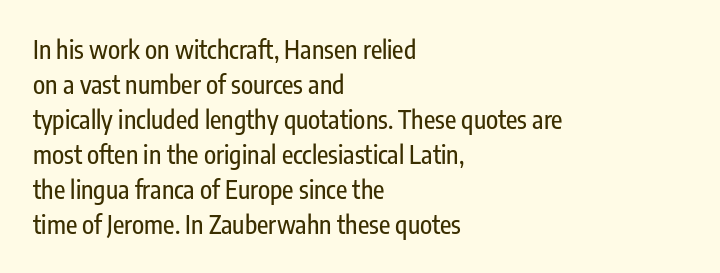
{"italic": "no", "underline": "no", "align": "left", "line_spacing": "normal", "line_spacing_ratio": 1.4, "letter_spacing": "normal", "letter_spacing_em": 0.0, "glyph_px": 25}
